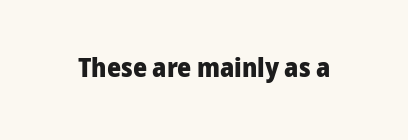
The image shows 27 px bold type, upright; set normal letter spacing, not underlined.
